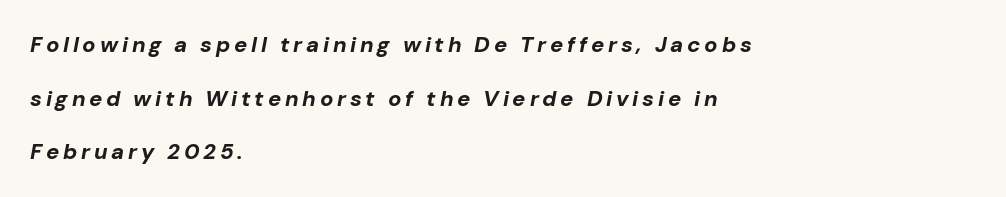
{"italic": "yes", "lean": "right", "slant_degrees": 10, "bold": "yes", "underline": "no", "align": "left", "line_spacing": "loose", "line_spacing_ratio": 2.44, "glyph_px": 22}
